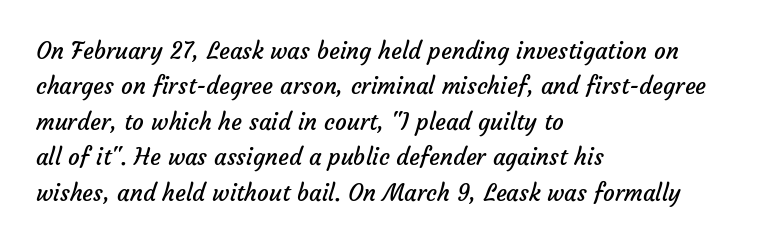
Q: Is the text bold? A: No.
Q: Is the text underlined? A: No.
Q: How is the paragraph aligned? A: Left-aligned.
Q: Is the spacing between letters normal or unusually wide? A: Normal.
Q: Is the spacing between lines tight, normal or loose? A: Normal.
